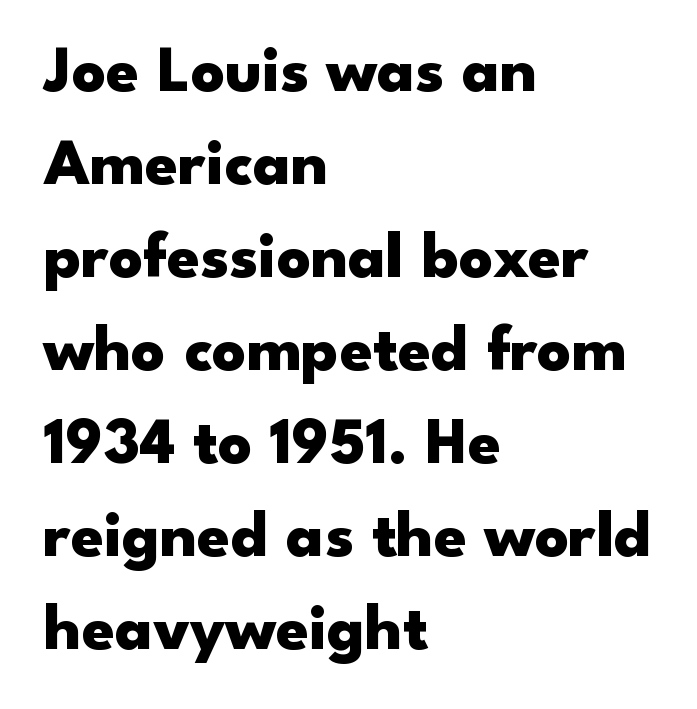
Q: Is the text bold? A: Yes.
Q: Is the text italic (slanted)? A: No, it is upright.
Q: Is the typeface a serif or a sans-serif typeface? A: Sans-serif.
Q: Is the text underlined? A: No.
Q: How is the paragraph aligned? A: Left-aligned.
Q: Is the spacing between letters normal or unusually wide? A: Normal.
Q: Is the spacing between lines tight, normal or loose? A: Normal.
Q: Width (condensed, normal, or wide)? A: Wide.
Q: Stroke contrast? A: Low.
Q: x-height? A: Small.
Q: Monospaced? A: No.
